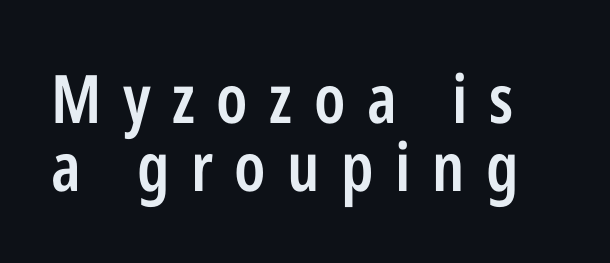
Q: Is the text bold? A: Semi-bold.
Q: Is the text italic (slanted)? A: No, it is upright.
Q: Is the typeface a serif or a sans-serif typeface? A: Sans-serif.
Q: Is the text underlined? A: No.
Q: Is the spacing between letters normal or unusually wide? A: Unusually wide.
Q: Is the spacing between lines tight, normal or loose? A: Tight.
Q: Width (condensed, normal, or wide)? A: Condensed.
Q: Stroke contrast? A: Low.
Q: x-height? A: Medium.
Q: Monospaced? A: No.
